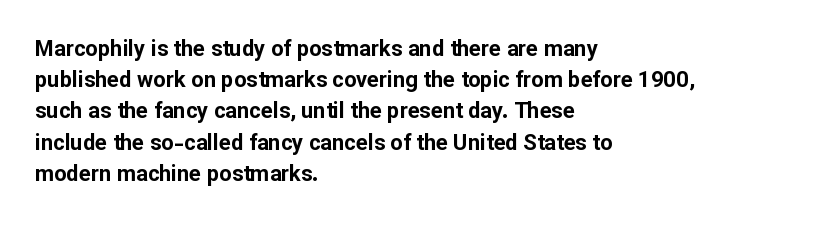
The image shows 22 px bold type, upright; set left-aligned, normal line spacing (1.42x), normal letter spacing, not underlined.
